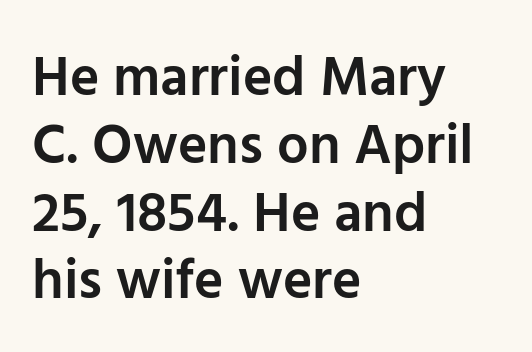
{"serif": "no", "italic": "no", "bold": "semi", "weight": "semibold", "width": "normal", "stroke_contrast": "low", "x_height": "medium", "monospaced": "no", "underline": "no", "align": "left", "line_spacing_ratio": 1.21, "letter_spacing": "normal", "letter_spacing_em": 0.0, "glyph_px": 56}
